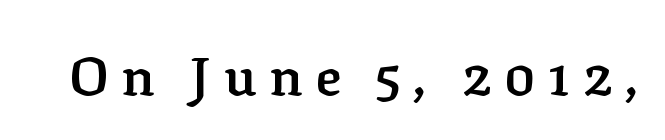
The horizontal fit of the characters is loose and conspicuously gappy. Little horizontal feet cap the strokes, marking this as serif type. Do the letters lean? They stand straight. The words here are not underlined. The glyphs have the mass of a demibold cut, below bold. Each letter keeps its own natural width here, so spacing adapts to shape.
